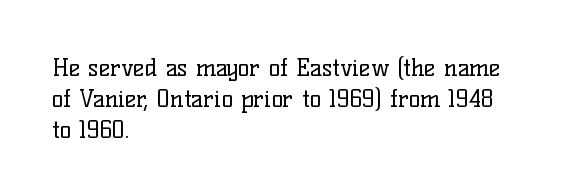
Q: Is the text bold? A: No.
Q: Is the text italic (slanted)? A: No, it is upright.
Q: Is the text underlined? A: No.
Q: How is the paragraph aligned? A: Left-aligned.
Q: Is the spacing between letters normal or unusually wide? A: Normal.
Q: Is the spacing between lines tight, normal or loose? A: Normal.
